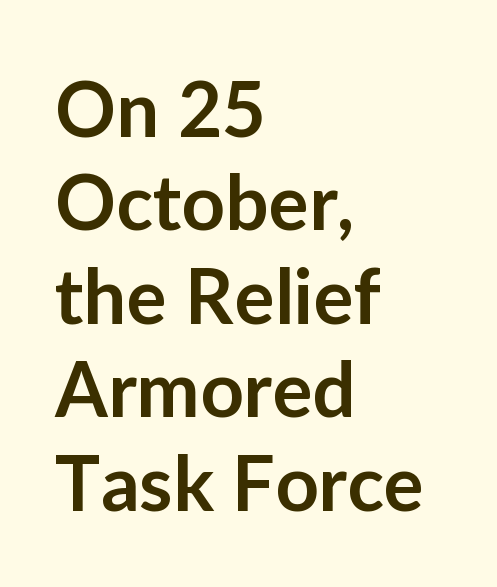
{"serif": "no", "italic": "no", "bold": "semi", "weight": "semibold", "width": "normal", "stroke_contrast": "low", "x_height": "medium", "monospaced": "no", "underline": "no", "align": "left", "line_spacing_ratio": 1.23, "letter_spacing": "normal", "letter_spacing_em": 0.0, "glyph_px": 76}
